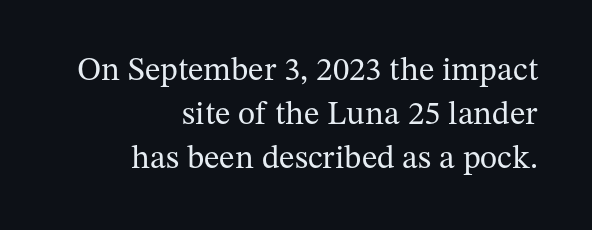
{"serif": "yes", "italic": "no", "bold": "no", "weight": "regular", "width": "normal", "stroke_contrast": "medium", "x_height": "medium", "monospaced": "no", "underline": "no", "align": "right", "line_spacing": "normal", "line_spacing_ratio": 1.33, "letter_spacing": "normal", "letter_spacing_em": 0.0, "glyph_px": 33}
